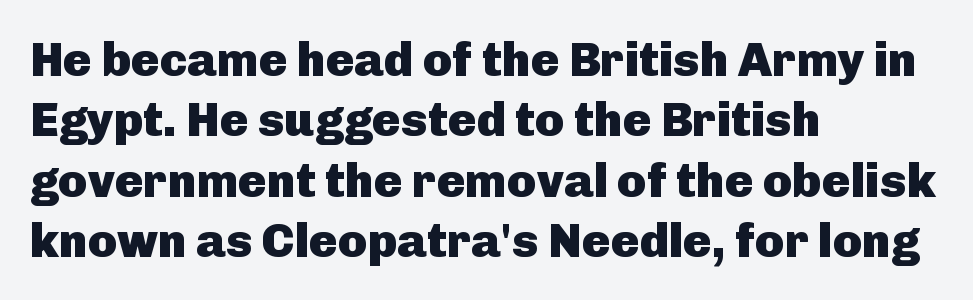
The rendering uses natural spacing where letterforms have individual widths. The type family on display is of the sans-serif kind. Bold? Absolutely — the strokes are thick and heavy. Lines of text with bare space underneath.
